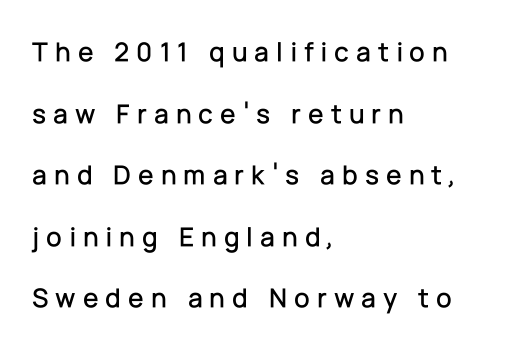
Q: Is the text italic (slanted)? A: No, it is upright.
Q: Is the typeface a serif or a sans-serif typeface? A: Sans-serif.
Q: Is the text underlined? A: No.
Q: How is the paragraph aligned? A: Left-aligned.
Q: Is the spacing between letters normal or unusually wide? A: Unusually wide.
Q: Is the spacing between lines tight, normal or loose? A: Loose.
Q: Width (condensed, normal, or wide)? A: Normal.
Q: Stroke contrast? A: Low.
Q: x-height? A: Medium.
Q: Monospaced? A: No.
